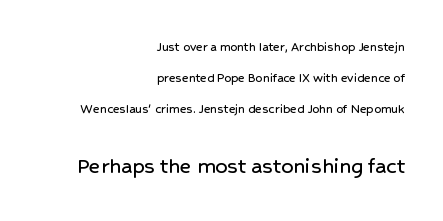
{"italic": "no", "underline": "no", "align": "right", "line_spacing": "loose", "line_spacing_ratio": 2.22, "letter_spacing": "normal", "letter_spacing_em": 0.0, "larger_block": "second", "size_ratio": 1.71, "glyph_px": 24}
